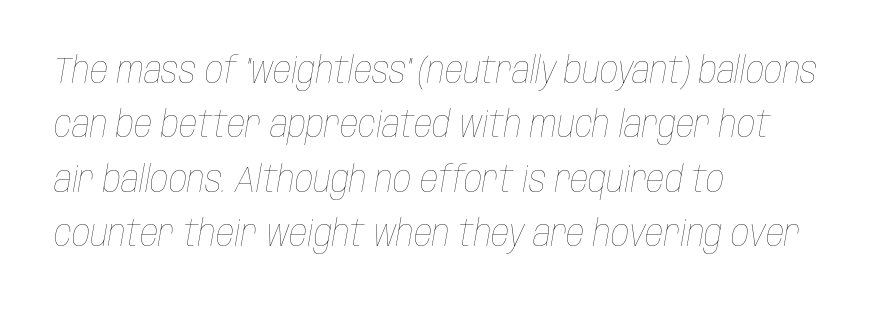
Q: Is the text bold? A: No.
Q: Is the text italic (slanted)? A: Yes, it leans right by about 10 degrees.
Q: Is the text underlined? A: No.
Q: How is the paragraph aligned? A: Left-aligned.
Q: Is the spacing between letters normal or unusually wide? A: Normal.
Q: Is the spacing between lines tight, normal or loose? A: Normal.
Q: Width (condensed, normal, or wide)? A: Condensed.
Q: Stroke contrast? A: Low.
Q: x-height? A: Large.
Q: Monospaced? A: No.
